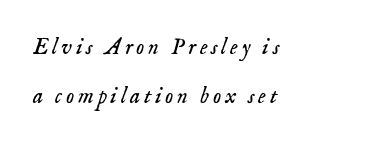
Q: Is the text bold? A: No.
Q: Is the text italic (slanted)? A: Yes, it leans right by about 18 degrees.
Q: Is the text underlined? A: No.
Q: How is the paragraph aligned? A: Left-aligned.
Q: Is the spacing between lines tight, normal or loose? A: Loose.
